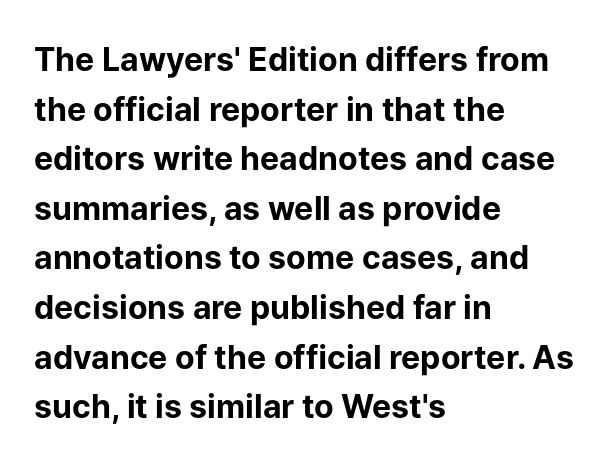
These lines keep a tight, regular rhythm from letter to letter. The block of text has a typical density, with ordinary space between rows. The ragged edge is on the right, which tells us the setting is flush left. Words float on clear page, feet unadorned. The strokes are fattened all the way to bold.
